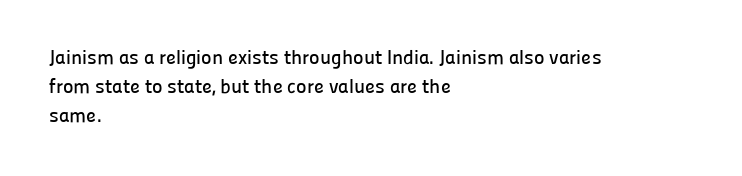
The image shows 20 px text type, upright; set left-aligned, normal line spacing (1.44x), normal letter spacing, not underlined.
